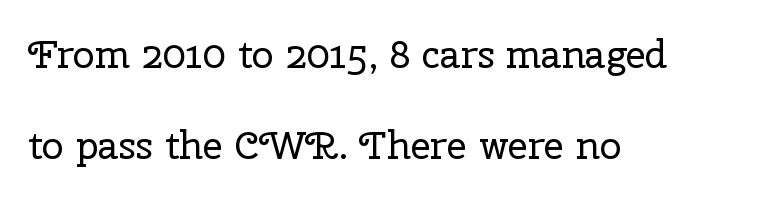
The image shows 39 px regular-weight serif type, upright; set left-aligned, loose line spacing (2.34x), normal letter spacing, not underlined; low stroke contrast and a medium x-height.
